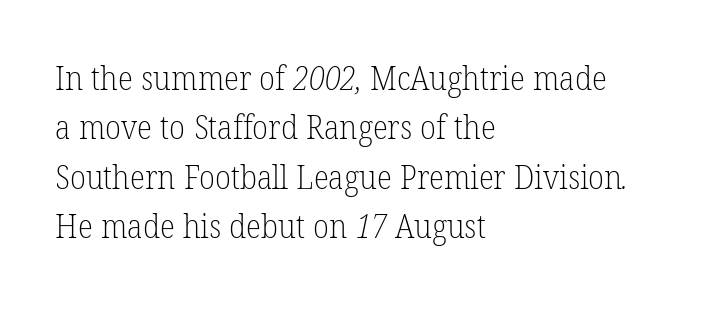
Q: Is the text bold? A: No.
Q: Is the typeface a serif or a sans-serif typeface? A: Serif.
Q: Is the text underlined? A: No.
Q: How is the paragraph aligned? A: Left-aligned.
Q: Is the spacing between letters normal or unusually wide? A: Normal.
Q: Is the spacing between lines tight, normal or loose? A: Normal.
Q: Width (condensed, normal, or wide)? A: Normal.
Q: Stroke contrast? A: Low.
Q: x-height? A: Medium.
Q: Monospaced? A: No.
